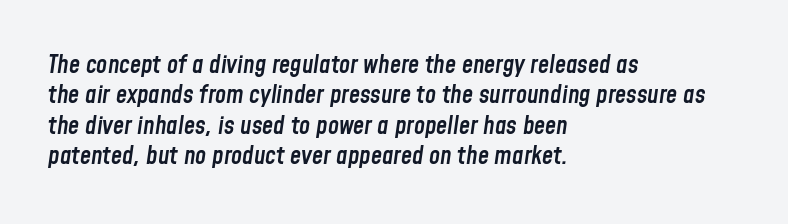
{"italic": "yes", "lean": "right", "slant_degrees": 8, "bold": "semi", "underline": "no", "align": "left", "line_spacing_ratio": 1.22, "letter_spacing": "normal", "letter_spacing_em": 0.0, "glyph_px": 25}
